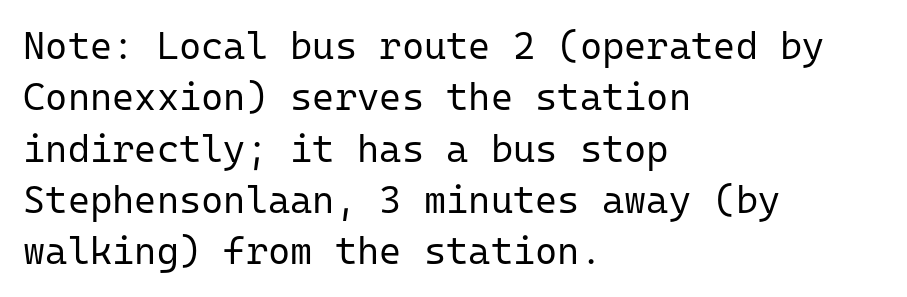
{"serif": "no", "italic": "no", "bold": "no", "weight": "regular", "width": "normal", "stroke_contrast": "low", "x_height": "medium", "monospaced": "yes", "underline": "no", "align": "left", "line_spacing": "normal", "line_spacing_ratio": 1.35, "letter_spacing": "normal", "letter_spacing_em": 0.0, "glyph_px": 38}
